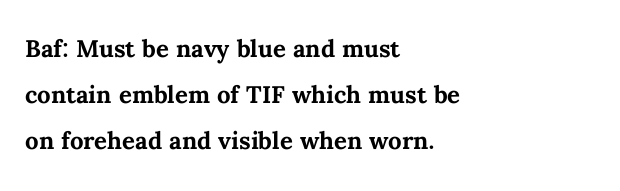
{"italic": "no", "bold": "yes", "weight": "semibold", "width": "normal", "stroke_contrast": "medium", "x_height": "medium", "monospaced": "no", "underline": "no", "align": "left", "line_spacing": "normal", "line_spacing_ratio": 1.43, "letter_spacing": "normal", "letter_spacing_em": 0.0, "glyph_px": 32}
